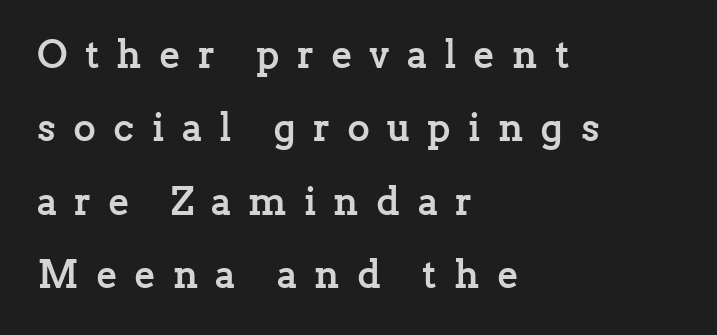
Stroke terminals: seriffed. A dark, heavy texture on the line: the type is bold. Left-aligned paragraph, ragged on the right. Nobody drew a line under any word here.
